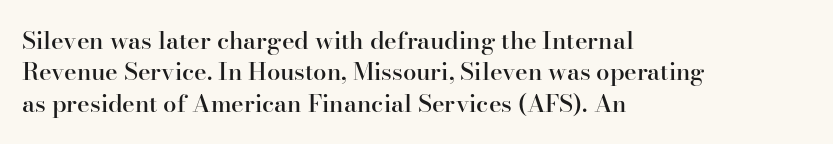
Q: Is the text bold? A: Semi-bold.
Q: Is the text italic (slanted)? A: No, it is upright.
Q: Is the text underlined? A: No.
Q: How is the paragraph aligned? A: Left-aligned.
Q: Is the spacing between letters normal or unusually wide? A: Normal.
Q: Is the spacing between lines tight, normal or loose? A: Normal.
